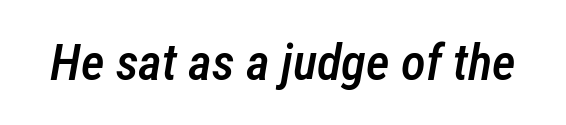
Q: Is the text bold? A: Semi-bold.
Q: Is the text italic (slanted)? A: Yes, it leans right by about 12 degrees.
Q: Is the text underlined? A: No.
Q: Is the spacing between letters normal or unusually wide? A: Normal.
Q: Width (condensed, normal, or wide)? A: Condensed.
Q: Stroke contrast? A: Low.
Q: x-height? A: Medium.
Q: Monospaced? A: No.
